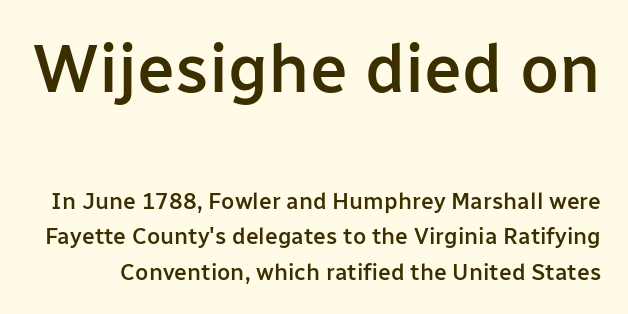
Looks like regular typesetting: each glyph gets only the width it needs. Descenders are the only things crossing below the line. Visually, the top section dominates because its glyphs are scaled up. The gaps between neighbouring characters are ordinary and unremarkable. The block of text has a typical density, with ordinary space between rows.
